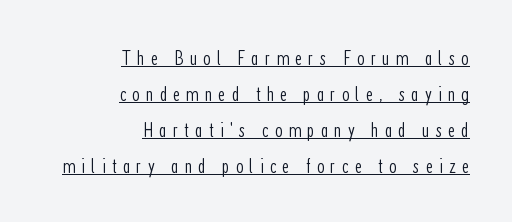
{"italic": "no", "bold": "no", "underline": "yes", "align": "right", "line_spacing": "normal", "line_spacing_ratio": 1.63, "letter_spacing": "wide", "letter_spacing_em": 0.27, "glyph_px": 22}
